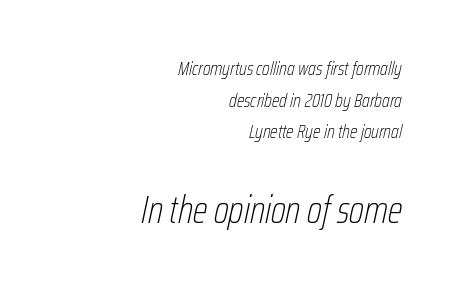
Unbolded letterforms with no extra heft. The passage shown leans; its letterforms are oblique. Here the glyphs are tracked normally, forming tight word shapes. Underlining? Definitely not there. The rendering anchors every line to the right-hand side. Look at the glyph heights: the lower group is clearly the bigger setting.
